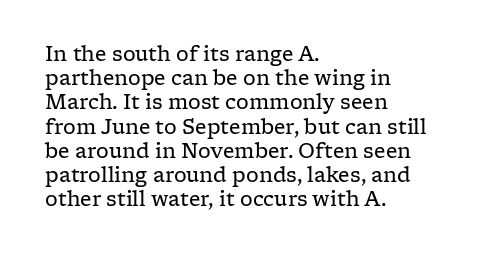
{"italic": "no", "bold": "no", "underline": "no", "align": "left", "line_spacing_ratio": 1.21, "letter_spacing": "normal", "letter_spacing_em": 0.0, "glyph_px": 20}
